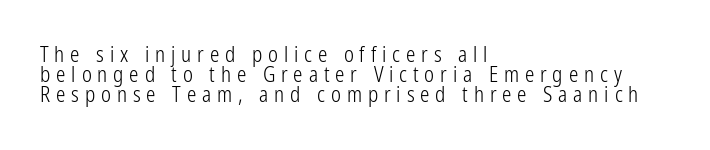
Q: Is the text bold? A: No.
Q: Is the text italic (slanted)? A: No, it is upright.
Q: Is the text underlined? A: No.
Q: How is the paragraph aligned? A: Left-aligned.
Q: Is the spacing between letters normal or unusually wide? A: Unusually wide.
Q: Is the spacing between lines tight, normal or loose? A: Tight.
